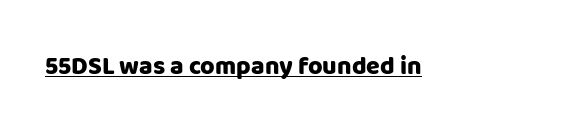
Q: Is the text bold? A: Yes.
Q: Is the text italic (slanted)? A: No, it is upright.
Q: Is the text underlined? A: Yes.
Q: Is the spacing between letters normal or unusually wide? A: Normal.
